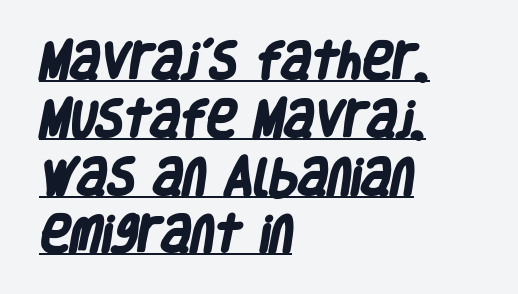
The image shows 41 px heavy, condensed sans-serif type; set left-aligned, normal line spacing (1.41x), normal letter spacing, underlined; low stroke contrast and a large x-height.
